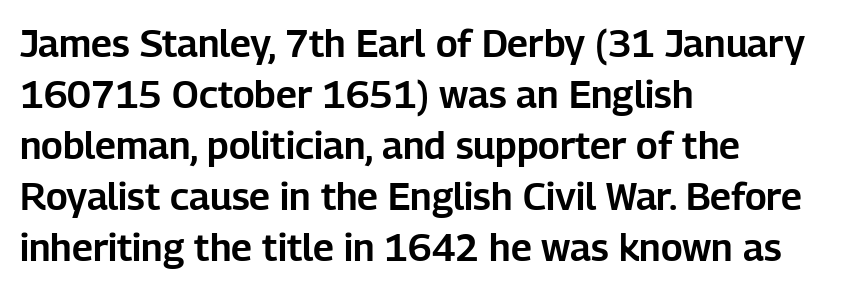
The image shows 38 px sans-serif type, upright; set left-aligned, normal line spacing (1.34x), normal letter spacing, not underlined; low stroke contrast and a medium x-height.
